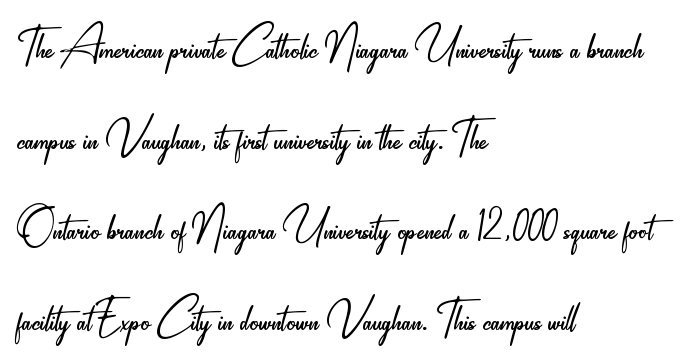
The type family on display is of the sans-serif kind. Looks like regular typesetting: each glyph gets only the width it needs. The line texture is even and compact thanks to regular tracking. Type without underlining.
